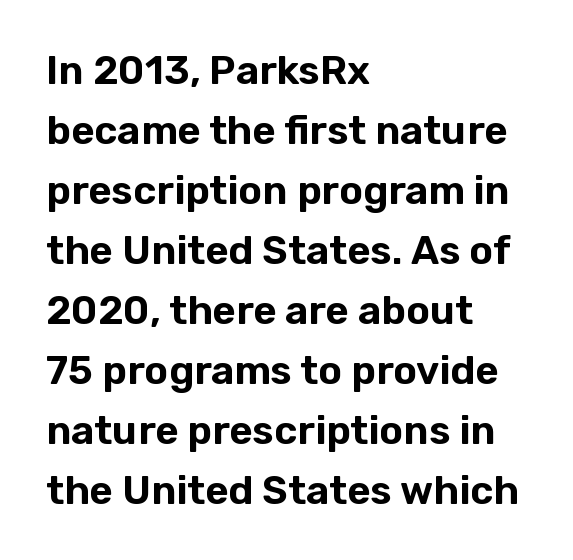
Q: Is the text italic (slanted)? A: No, it is upright.
Q: Is the typeface a serif or a sans-serif typeface? A: Sans-serif.
Q: Is the text underlined? A: No.
Q: How is the paragraph aligned? A: Left-aligned.
Q: Is the spacing between letters normal or unusually wide? A: Normal.
Q: Is the spacing between lines tight, normal or loose? A: Normal.
Q: Width (condensed, normal, or wide)? A: Normal.
Q: Stroke contrast? A: Low.
Q: x-height? A: Medium.
Q: Monospaced? A: No.
